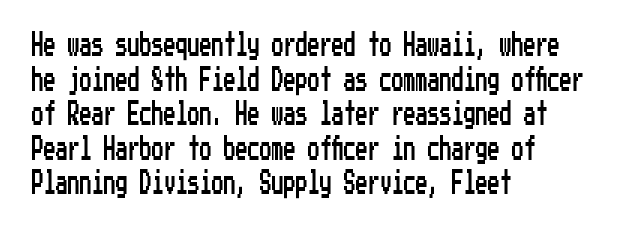
{"italic": "no", "underline": "no", "align": "left", "line_spacing": "normal", "line_spacing_ratio": 1.44, "letter_spacing": "normal", "letter_spacing_em": 0.0, "glyph_px": 24}
